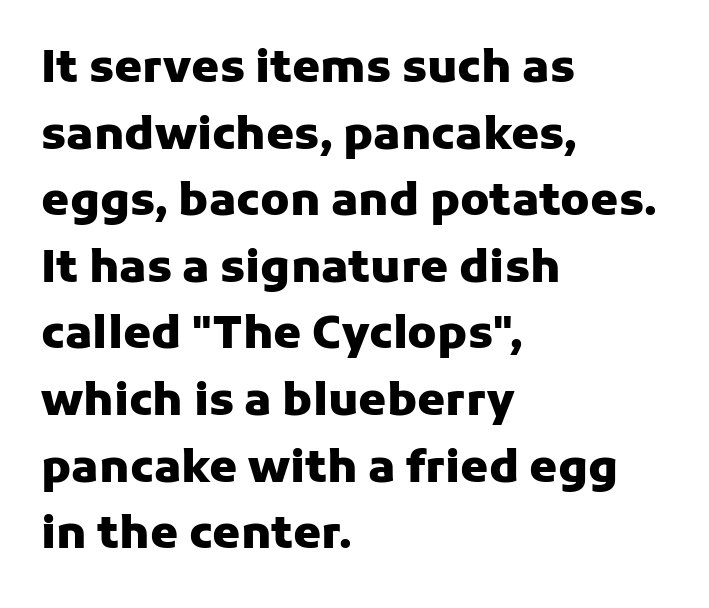
This sample has the flowing, uneven cadence of proportional lettering. Look at the tracking — it's just the regular setting, nothing added. Italic: no, the glyphs are upright roman. This sample uses a sans-serif face. Leftover space on each line is placed entirely after the last word. These lines sit exactly where default settings would place them.
